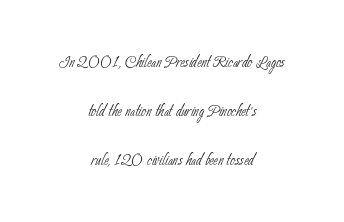
The image shows 21 px text type; set centered, loose line spacing (2.33x), normal letter spacing, not underlined.
